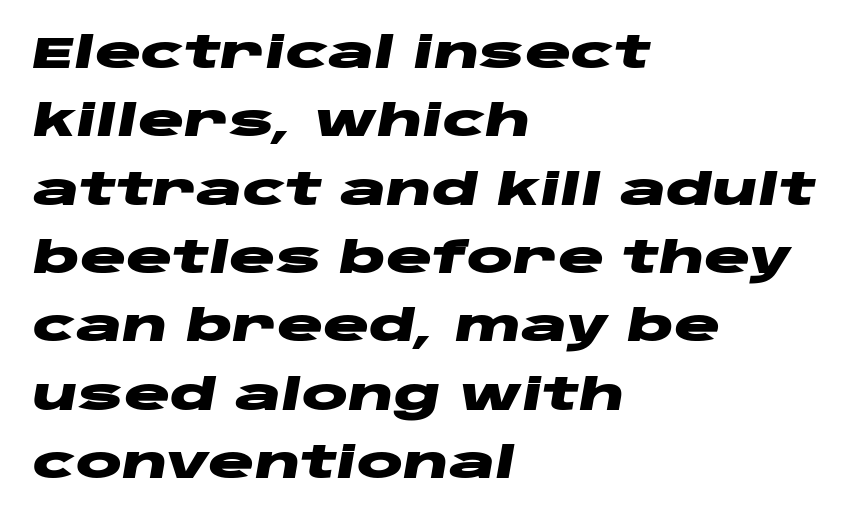
Q: Is the text bold? A: Yes.
Q: Is the text italic (slanted)? A: Yes, it leans right by about 10 degrees.
Q: Is the text underlined? A: No.
Q: How is the paragraph aligned? A: Left-aligned.
Q: Is the spacing between letters normal or unusually wide? A: Normal.
Q: Is the spacing between lines tight, normal or loose? A: Normal.
Q: Width (condensed, normal, or wide)? A: Wide.
Q: Stroke contrast? A: Low.
Q: x-height? A: Large.
Q: Monospaced? A: No.
